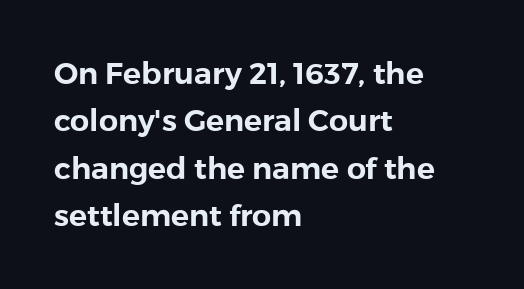
Descenders hang freely into open space. The letters advance in unequal steps, a hallmark of proportional type. A typesetter would call this leading conventional body-copy spacing. Style check: upright.
